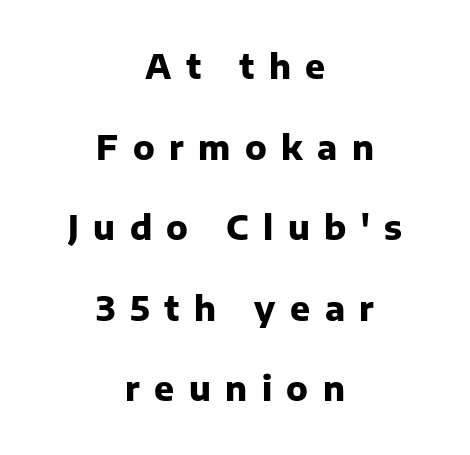
The image shows 33 px heavy sans-serif type, upright; set centered, loose line spacing (2.44x), unusually wide letter spacing (+0.44 em), not underlined; low stroke contrast and a medium x-height.
